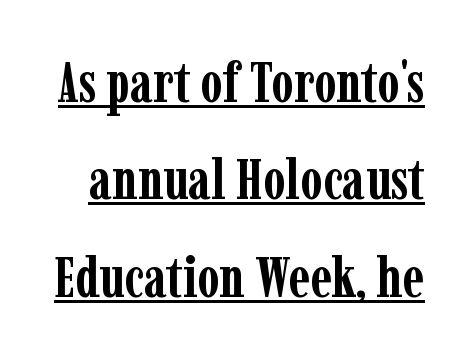
Q: Is the text bold? A: Yes.
Q: Is the text italic (slanted)? A: No, it is upright.
Q: Is the typeface a serif or a sans-serif typeface? A: Serif.
Q: Is the text underlined? A: Yes.
Q: Is the spacing between letters normal or unusually wide? A: Normal.
Q: Width (condensed, normal, or wide)? A: Condensed.
Q: Stroke contrast? A: Low.
Q: x-height? A: Medium.
Q: Monospaced? A: No.
